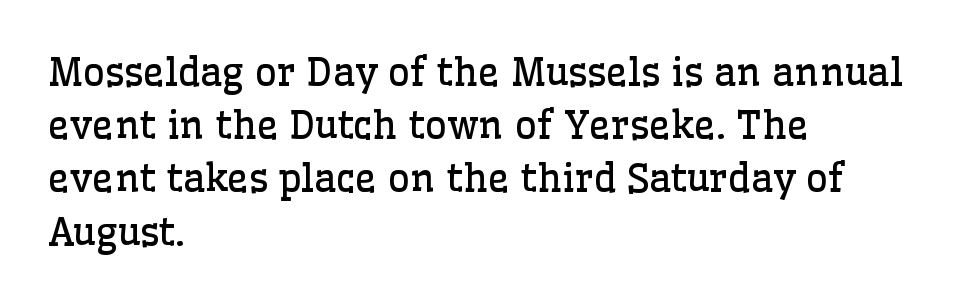
{"serif": "yes", "italic": "no", "bold": "no", "weight": "regular", "width": "normal", "stroke_contrast": "low", "x_height": "medium", "monospaced": "no", "underline": "no", "align": "left", "line_spacing": "normal", "line_spacing_ratio": 1.4, "letter_spacing": "normal", "letter_spacing_em": 0.0, "glyph_px": 38}
